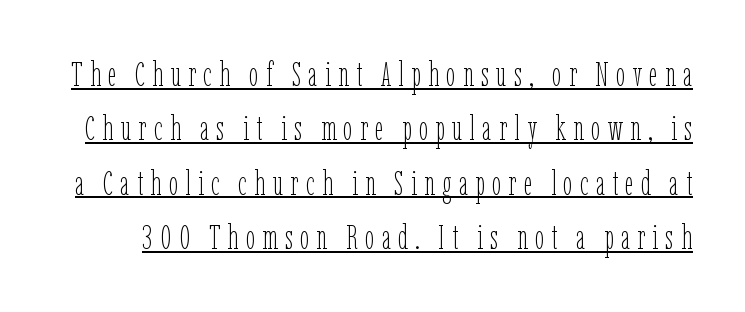
The typography opts for an upright posture over an oblique one. Looks like someone drew a line under every word here. These lines have a slow, spaced-out rhythm from letter to letter. Spacing verdict: proportional, widths tailored to each character. The strokes carry an ordinary text weight at most. The rendering uses a moderate line-height, typical for paragraphs.
